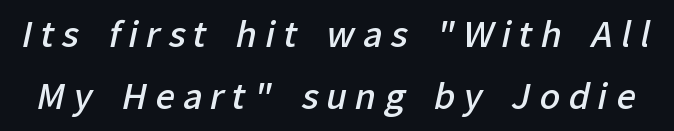
Q: Is the text bold? A: Semi-bold.
Q: Is the typeface a serif or a sans-serif typeface? A: Sans-serif.
Q: Is the text underlined? A: No.
Q: Is the spacing between letters normal or unusually wide? A: Unusually wide.
Q: Width (condensed, normal, or wide)? A: Normal.
Q: Stroke contrast? A: Low.
Q: x-height? A: Medium.
Q: Monospaced? A: No.
